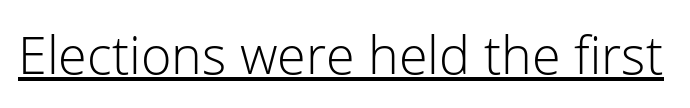
{"serif": "no", "italic": "no", "bold": "no", "weight": "light", "width": "normal", "stroke_contrast": "low", "x_height": "medium", "monospaced": "no", "underline": "yes", "letter_spacing": "normal", "letter_spacing_em": 0.0, "glyph_px": 52}
